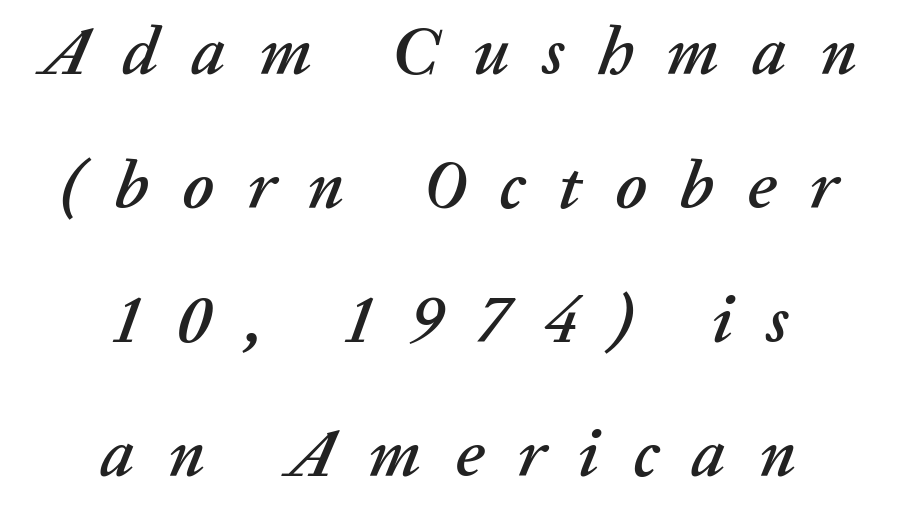
The zone under the glyphs is completely vacant. Looks like regular typesetting: each glyph gets only the width it needs. In terms of posture, this sample is oblique. The text block is weighted toward neither margin, spreading evenly from the middle. Loose tracking; the words dissolve into strings of separated letters.
